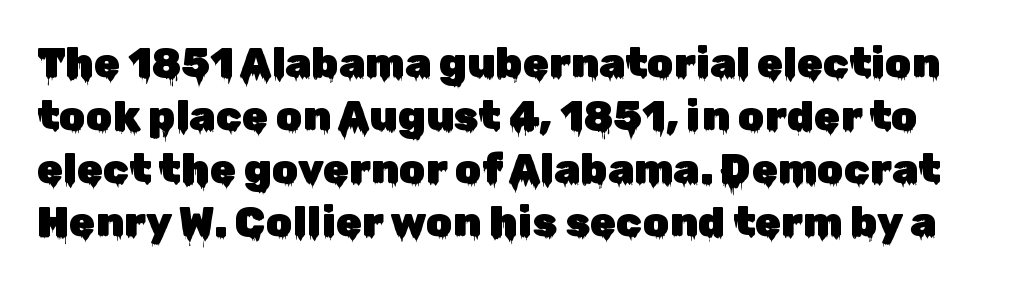
The image shows 42 px sans-serif type, upright; set normal line spacing (1.26x), normal letter spacing, not underlined; low stroke contrast and a medium x-height.
